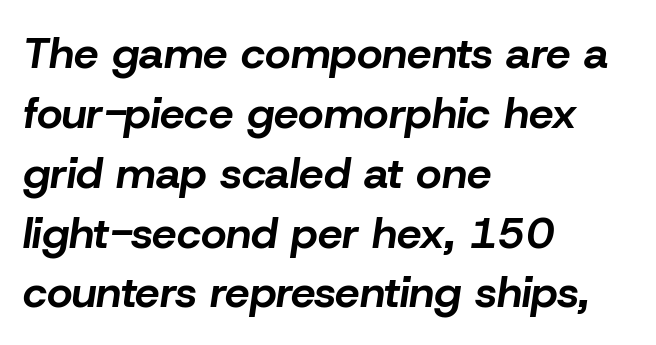
The image shows 44 px bold type, italic (leaning right); set left-aligned, normal line spacing (1.36x), normal letter spacing, not underlined; low stroke contrast and a medium x-height.
